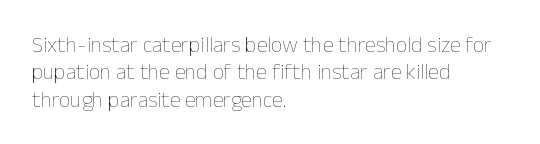
Q: Is the text bold? A: No.
Q: Is the text italic (slanted)? A: No, it is upright.
Q: Is the text underlined? A: No.
Q: How is the paragraph aligned? A: Left-aligned.
Q: Is the spacing between letters normal or unusually wide? A: Normal.
